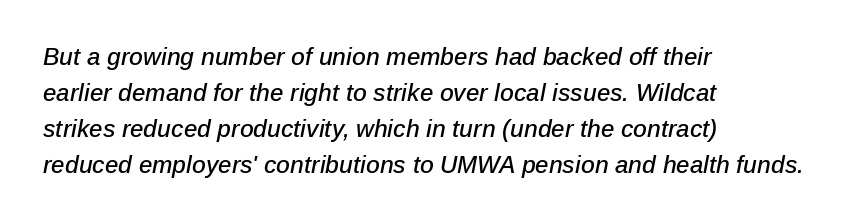
{"italic": "yes", "lean": "right", "slant_degrees": 12, "underline": "no", "align": "left", "line_spacing": "normal", "line_spacing_ratio": 1.5, "letter_spacing": "normal", "letter_spacing_em": 0.0, "glyph_px": 24}
